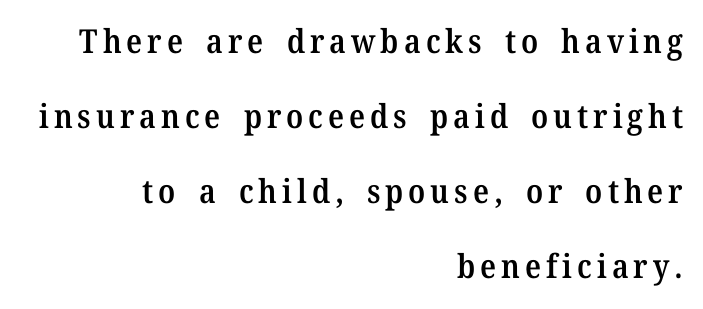
Each letter keeps its own natural width here, so spacing adapts to shape. Notice how the passage keeps a crisp vertical edge on the right only. Does the type have serifs? Yes, each stem ends in a small foot. Caption: semibold face, moderately heavy strokes. Is there much room between lines? Yes — plenty of vertical air separates them. This is roman type, the default non-slanted kind.
